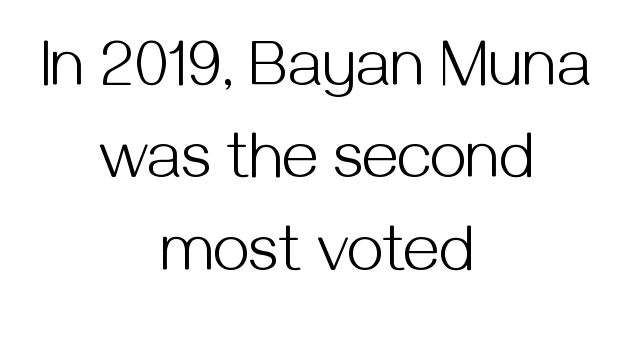
Q: Is the text bold? A: No.
Q: Is the text italic (slanted)? A: No, it is upright.
Q: Is the typeface a serif or a sans-serif typeface? A: Sans-serif.
Q: Is the text underlined? A: No.
Q: How is the paragraph aligned? A: Centered.
Q: Is the spacing between letters normal or unusually wide? A: Normal.
Q: Is the spacing between lines tight, normal or loose? A: Normal.
Q: Width (condensed, normal, or wide)? A: Normal.
Q: Stroke contrast? A: Medium.
Q: x-height? A: Medium.
Q: Monospaced? A: No.
